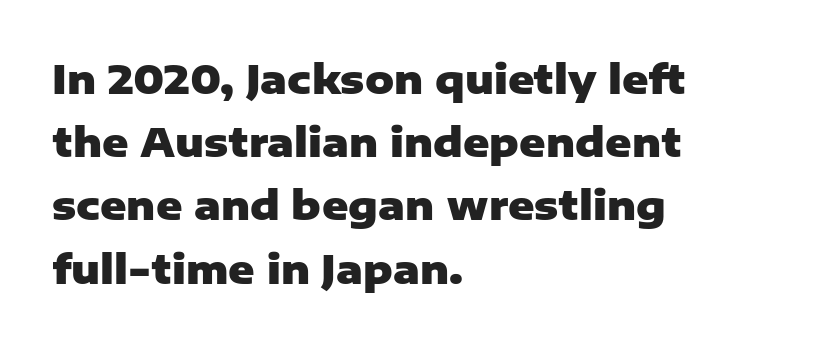
The image shows 40 px heavy sans-serif type, upright; set left-aligned, normal line spacing (1.58x), normal letter spacing, not underlined; low stroke contrast and a medium x-height.
